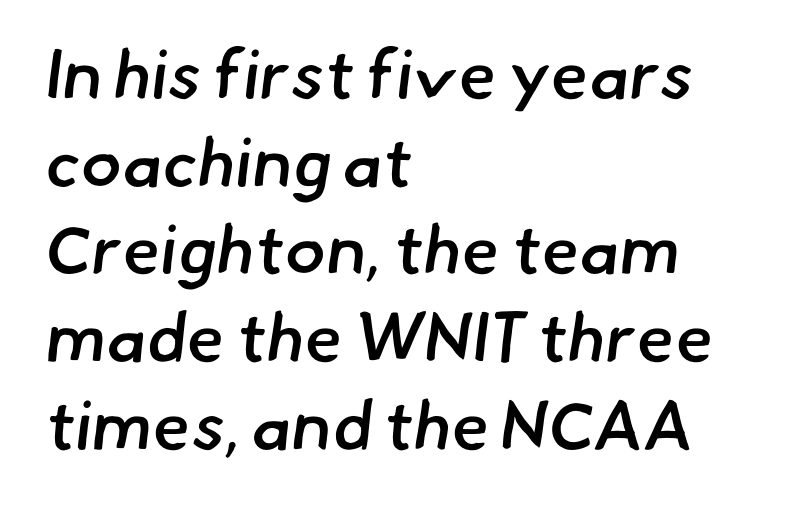
Only glyphs here, with clear space below each row. On the weight axis this lands at semibold, roughly 600. The passage is arranged the way most books set body copy — flush left. Examine the stroke ends and you'll find no serifs. Looks like regular typesetting: each glyph gets only the width it needs.
